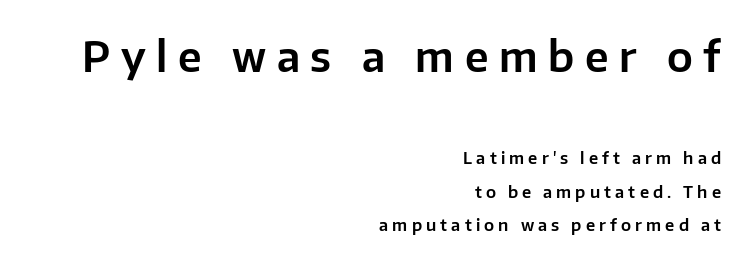
The image shows 41 px sans-serif type, upright; set right-aligned, loose line spacing (2.09x), unusually wide letter spacing (+0.26 em), not underlined; the first (top) block is 2.56x larger; low stroke contrast and a medium x-height.
